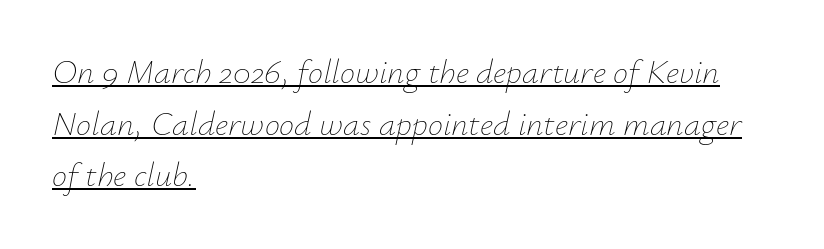
{"italic": "yes", "lean": "right", "slant_degrees": 12, "bold": "no", "weight": "thin", "width": "normal", "stroke_contrast": "low", "x_height": "small", "monospaced": "no", "underline": "yes", "align": "left", "line_spacing": "normal", "line_spacing_ratio": 1.52, "letter_spacing": "normal", "letter_spacing_em": 0.0, "glyph_px": 34}
